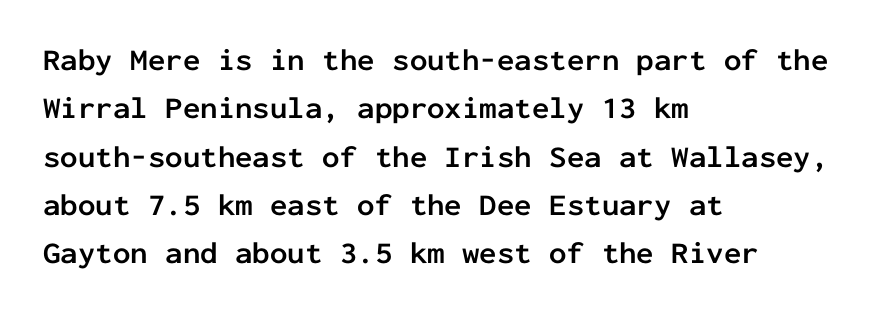
The gaps between neighbouring characters are ordinary and unremarkable. This rendering employs a face without finishing strokes, i.e., a sans-serif. Only glyphs here, with clear space below each row. The lines are quadded left. The letters are bold, with thick, heavy strokes. Rendered with straight, roman letterforms.
